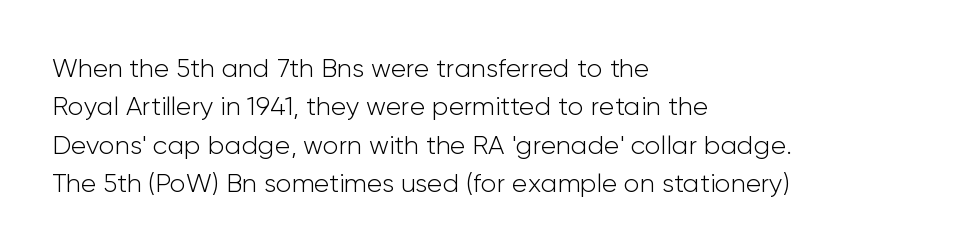
The image shows 26 px text type, upright; set left-aligned, normal line spacing (1.48x), normal letter spacing, not underlined.
